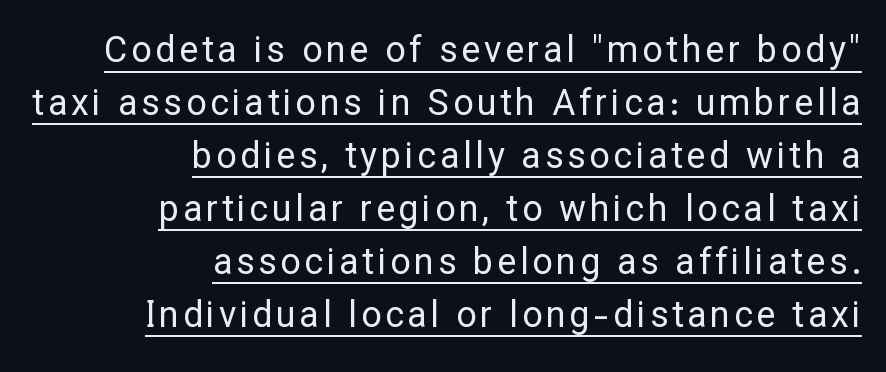
{"serif": "no", "italic": "no", "bold": "no", "weight": "regular", "width": "normal", "stroke_contrast": "low", "x_height": "medium", "monospaced": "no", "underline": "yes", "align": "right", "line_spacing": "normal", "line_spacing_ratio": 1.47, "glyph_px": 36}
